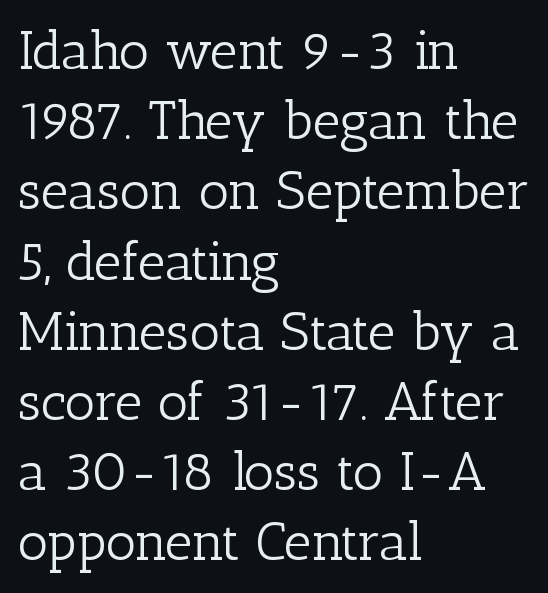
The image shows 54 px light serif type, upright; set left-aligned, normal line spacing (1.3x), normal letter spacing, not underlined; low stroke contrast and a medium x-height.
